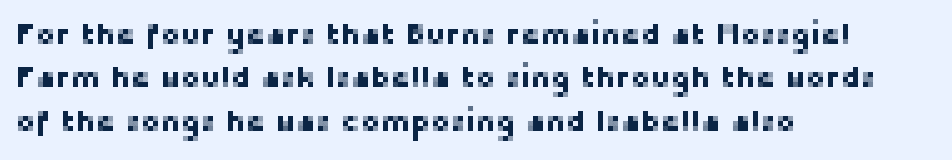
{"serif": "no", "italic": "no", "width": "normal", "stroke_contrast": "low", "x_height": "medium", "monospaced": "no", "underline": "no", "align": "left", "line_spacing": "normal", "line_spacing_ratio": 1.45, "letter_spacing": "normal", "letter_spacing_em": 0.0, "glyph_px": 30}
